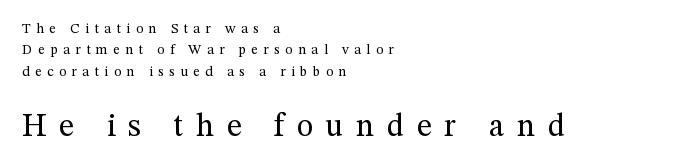
The image shows 32 px regular-weight serif type, upright; set left-aligned, normal line spacing (1.52x), unusually wide letter spacing (+0.39 em), not underlined; the second (bottom) block is 2.29x larger; medium stroke contrast and a medium x-height.
